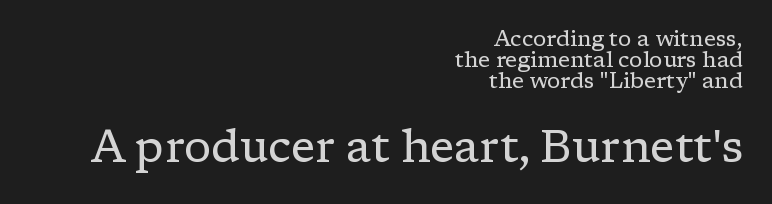
{"serif": "yes", "italic": "no", "bold": "no", "weight": "regular", "width": "normal", "stroke_contrast": "low", "x_height": "medium", "monospaced": "no", "underline": "no", "align": "right", "line_spacing": "tight", "line_spacing_ratio": 0.96, "letter_spacing": "normal", "letter_spacing_em": 0.0, "larger_block": "second", "size_ratio": 2.05, "glyph_px": 45}
